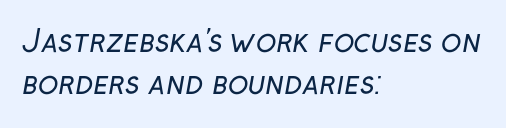
{"serif": "no", "bold": "no", "weight": "regular", "width": "normal", "stroke_contrast": "low", "x_height": "medium", "monospaced": "no", "underline": "no", "align": "left", "line_spacing": "normal", "line_spacing_ratio": 1.39, "letter_spacing": "normal", "letter_spacing_em": 0.0, "glyph_px": 30}
